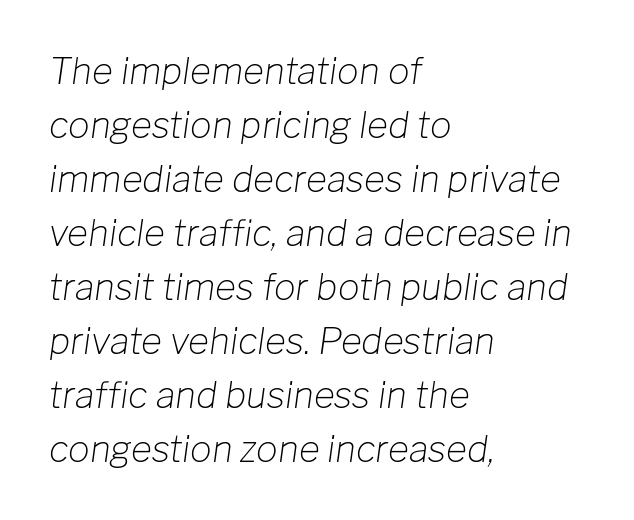
{"italic": "yes", "lean": "right", "slant_degrees": 8, "bold": "no", "weight": "light", "width": "normal", "stroke_contrast": "low", "x_height": "medium", "monospaced": "no", "underline": "no", "align": "left", "line_spacing": "normal", "line_spacing_ratio": 1.5, "letter_spacing": "normal", "letter_spacing_em": 0.0, "glyph_px": 36}
